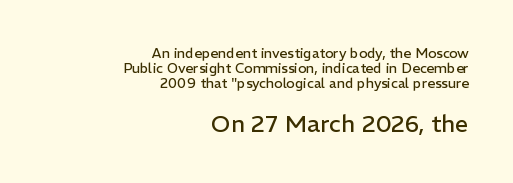
The image shows 24 px text type, upright; set right-aligned, tight line spacing (1.06x), normal letter spacing, not underlined; the second (bottom) block is 1.71x larger.
